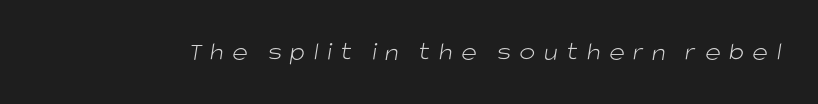
The image shows 27 px text type; set unusually wide letter spacing (+0.31 em), not underlined.
